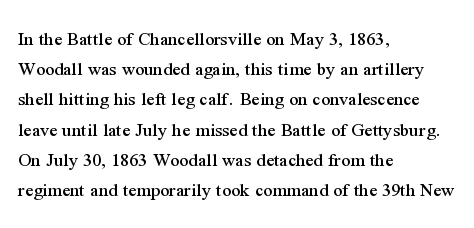
Q: Is the text italic (slanted)? A: No, it is upright.
Q: Is the text underlined? A: No.
Q: How is the paragraph aligned? A: Left-aligned.
Q: Is the spacing between letters normal or unusually wide? A: Normal.
Q: Is the spacing between lines tight, normal or loose? A: Normal.
